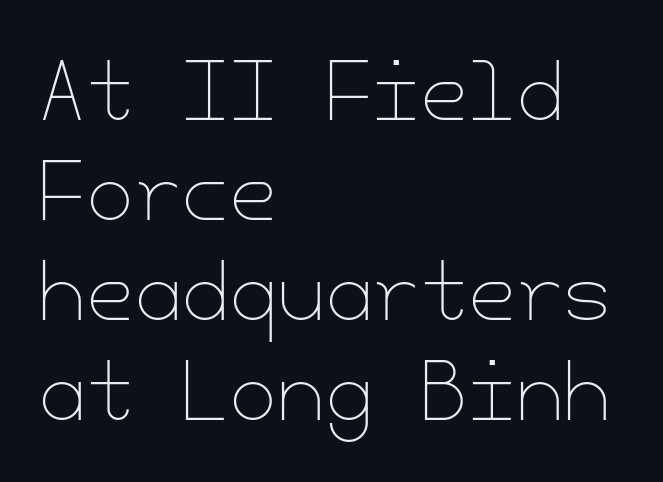
Q: Is the text bold? A: No.
Q: Is the text italic (slanted)? A: No, it is upright.
Q: Is the text underlined? A: No.
Q: How is the paragraph aligned? A: Left-aligned.
Q: Is the spacing between letters normal or unusually wide? A: Normal.
Q: Is the spacing between lines tight, normal or loose? A: Normal.
Q: Width (condensed, normal, or wide)? A: Normal.
Q: Stroke contrast? A: Low.
Q: x-height? A: Small.
